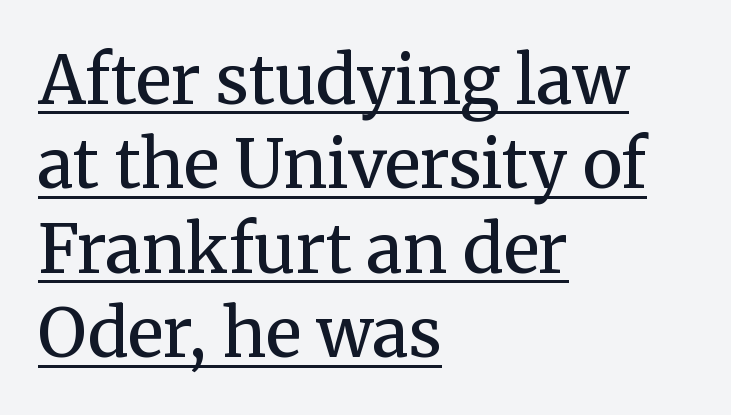
The image shows 67 px semibold serif type, upright; set left-aligned, normal line spacing (1.26x), normal letter spacing, underlined; medium stroke contrast and a medium x-height.
